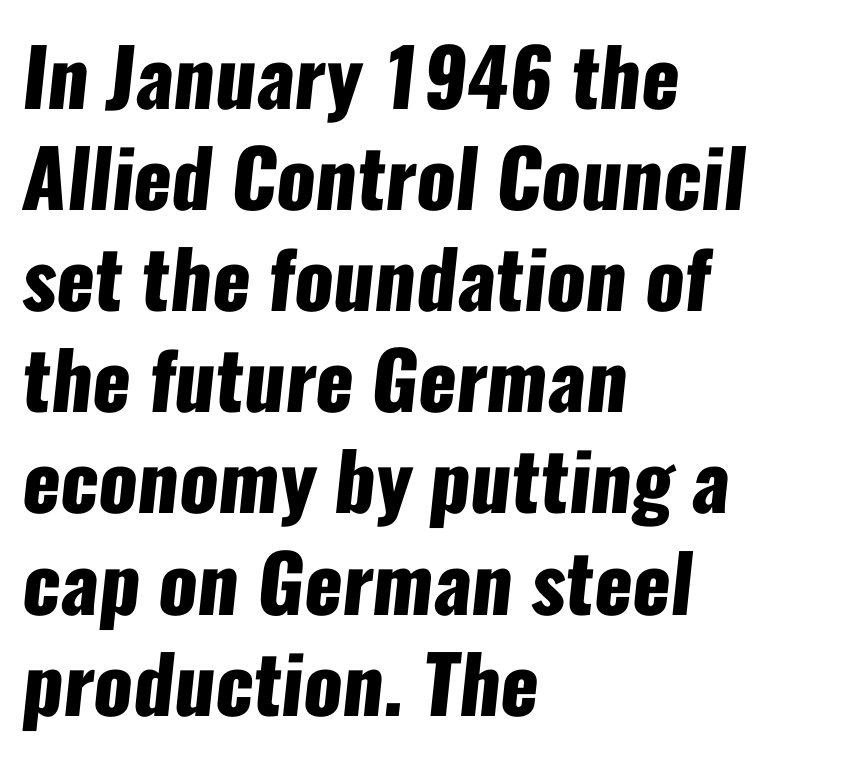
The image shows 79 px heavy, condensed sans-serif type; set left-aligned, normal line spacing (1.28x), normal letter spacing, not underlined; low stroke contrast and a medium x-height.
